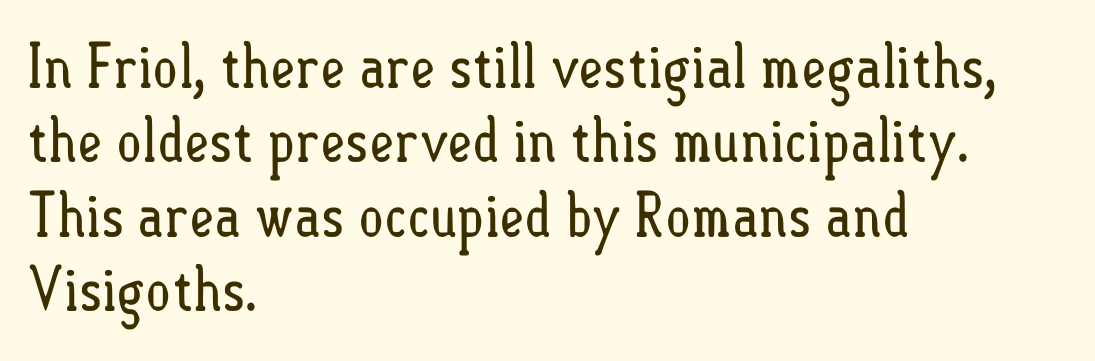
Does the copy run flush right? No — it runs flush left. Letters have the restrained weight of plain body copy at most. The passage shown is typed in a proportional face where columns would drift. Underlining? Definitely not there. Quick note: not italic, upright. Glyph-to-glyph distance matches everyday printed text.
